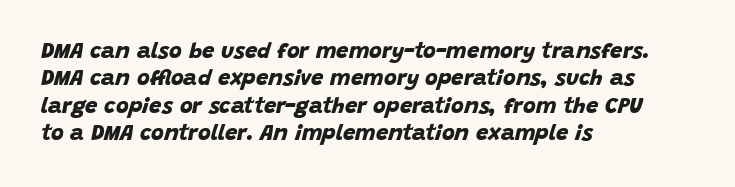
Q: Is the text bold? A: Yes.
Q: Is the text underlined? A: No.
Q: How is the paragraph aligned? A: Left-aligned.
Q: Is the spacing between letters normal or unusually wide? A: Normal.
